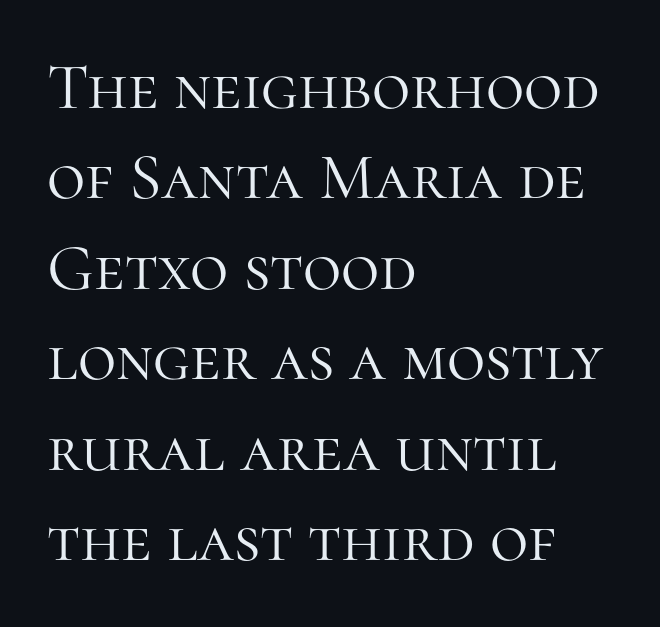
The image shows 66 px light serif type, upright; set left-aligned, normal line spacing (1.37x), normal letter spacing, not underlined; high stroke contrast and a medium x-height.
